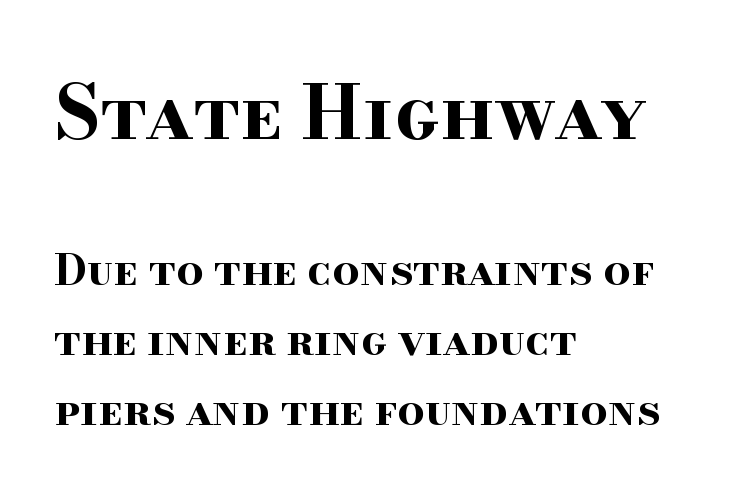
Q: Is the text bold? A: Yes.
Q: Is the text italic (slanted)? A: No, it is upright.
Q: Is the typeface a serif or a sans-serif typeface? A: Serif.
Q: Is the text underlined? A: No.
Q: How is the paragraph aligned? A: Left-aligned.
Q: Is the spacing between letters normal or unusually wide? A: Normal.
Q: Is the spacing between lines tight, normal or loose? A: Normal.
Q: Which block of text is set in a larger size, the first (top) or the second (bottom)? A: The first (top) one.
Q: Width (condensed, normal, or wide)? A: Wide.
Q: Stroke contrast? A: High.
Q: x-height? A: Small.
Q: Monospaced? A: No.
